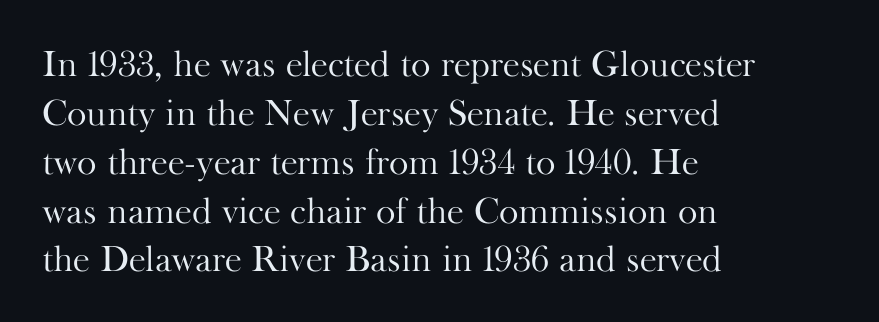
Q: Is the text bold? A: No.
Q: Is the text italic (slanted)? A: No, it is upright.
Q: Is the typeface a serif or a sans-serif typeface? A: Serif.
Q: Is the text underlined? A: No.
Q: How is the paragraph aligned? A: Left-aligned.
Q: Is the spacing between letters normal or unusually wide? A: Normal.
Q: Is the spacing between lines tight, normal or loose? A: Normal.
Q: Width (condensed, normal, or wide)? A: Normal.
Q: Stroke contrast? A: High.
Q: x-height? A: Small.
Q: Monospaced? A: No.
